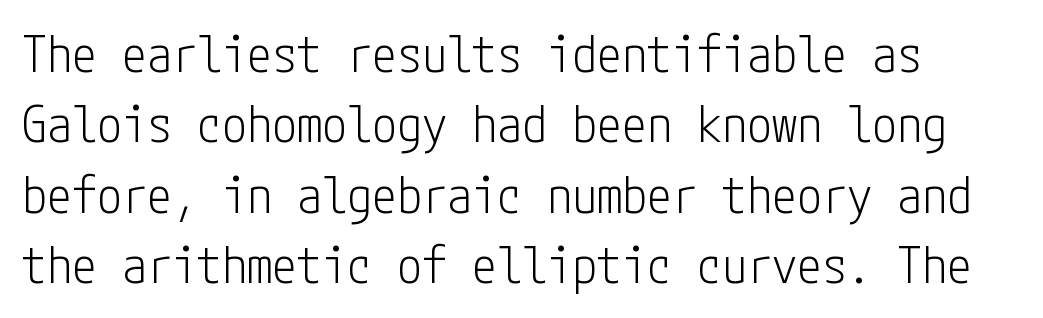
{"serif": "no", "italic": "no", "bold": "no", "weight": "light", "width": "condensed", "stroke_contrast": "low", "x_height": "medium", "underline": "no", "line_spacing": "normal", "line_spacing_ratio": 1.41, "letter_spacing": "normal", "letter_spacing_em": 0.0, "glyph_px": 50}
